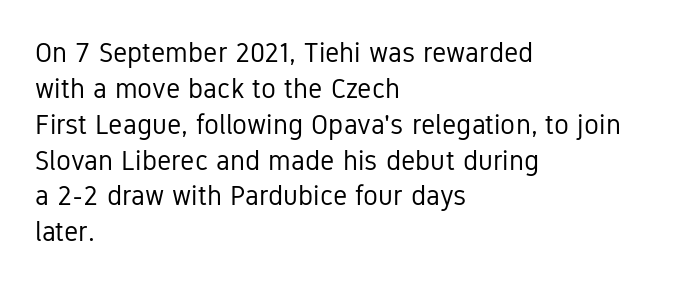
Q: Is the text bold? A: No.
Q: Is the text italic (slanted)? A: No, it is upright.
Q: Is the typeface a serif or a sans-serif typeface? A: Sans-serif.
Q: Is the text underlined? A: No.
Q: How is the paragraph aligned? A: Left-aligned.
Q: Is the spacing between letters normal or unusually wide? A: Normal.
Q: Is the spacing between lines tight, normal or loose? A: Normal.
Q: Width (condensed, normal, or wide)? A: Condensed.
Q: Stroke contrast? A: Low.
Q: x-height? A: Medium.
Q: Monospaced? A: No.
